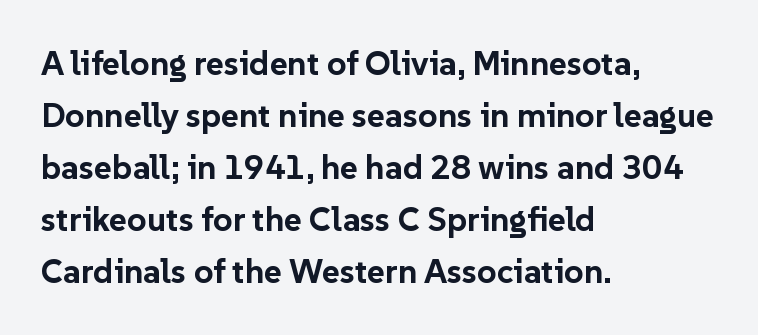
Q: Is the text bold? A: Yes.
Q: Is the text italic (slanted)? A: No, it is upright.
Q: Is the typeface a serif or a sans-serif typeface? A: Sans-serif.
Q: Is the text underlined? A: No.
Q: How is the paragraph aligned? A: Left-aligned.
Q: Is the spacing between letters normal or unusually wide? A: Normal.
Q: Is the spacing between lines tight, normal or loose? A: Normal.
Q: Width (condensed, normal, or wide)? A: Normal.
Q: Stroke contrast? A: Low.
Q: x-height? A: Medium.
Q: Monospaced? A: No.
